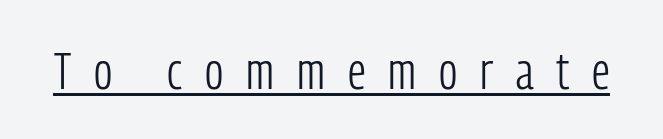
{"serif": "no", "italic": "no", "bold": "no", "weight": "light", "width": "condensed", "stroke_contrast": "low", "x_height": "medium", "monospaced": "no", "underline": "yes", "letter_spacing": "wide", "letter_spacing_em": 0.44, "glyph_px": 52}
